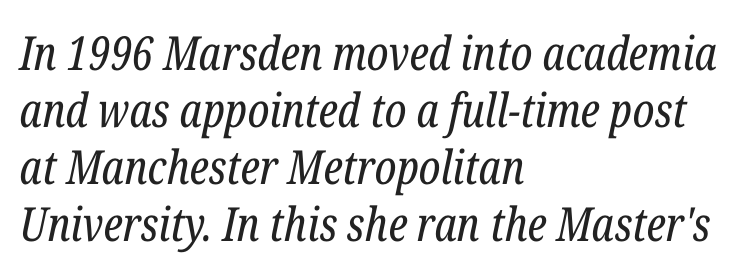
If you drew a line through each stem, it would be angled. The words here are not underlined. A student would call this left alignment; a typographer would say flush left, rag right. Think of a printed novel: that variable character pitch is what you see here. The designer went with a serif here, giving each stem small feet. The font sits on the lighter half of the weight spectrum, regular included.
